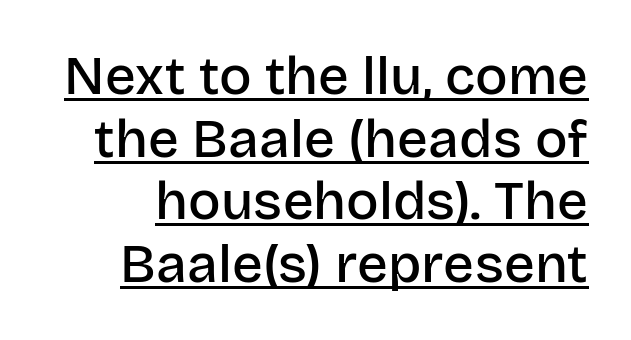
Q: Is the text bold? A: Semi-bold.
Q: Is the text italic (slanted)? A: No, it is upright.
Q: Is the typeface a serif or a sans-serif typeface? A: Sans-serif.
Q: Is the text underlined? A: Yes.
Q: Is the spacing between letters normal or unusually wide? A: Normal.
Q: Width (condensed, normal, or wide)? A: Normal.
Q: Stroke contrast? A: Low.
Q: x-height? A: Large.
Q: Monospaced? A: No.
